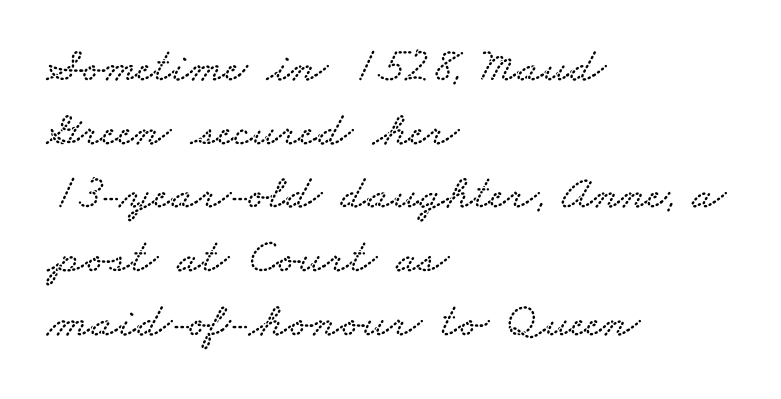
Honestly, there is no underline to notice here at all. A typesetter would call this leading conventional body-copy spacing. The type family on display is of the serif kind. Letter spacing: default.
